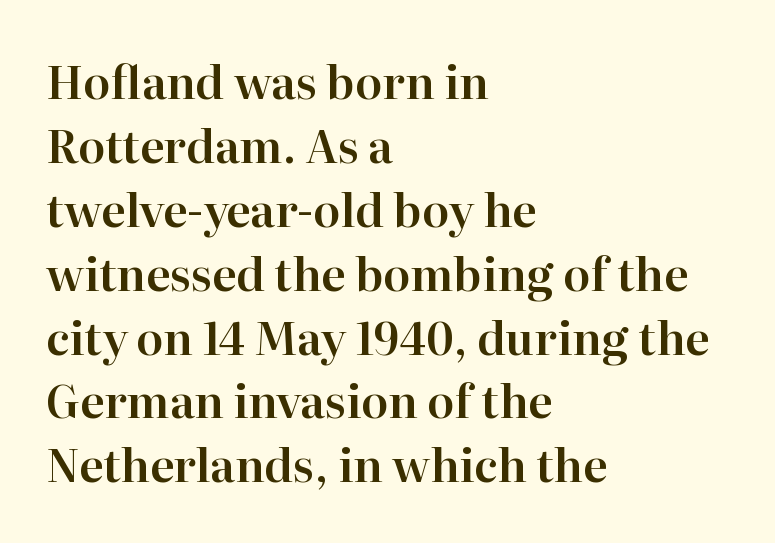
The image shows 45 px serif type, upright; set left-aligned, normal line spacing (1.42x), normal letter spacing, not underlined; high stroke contrast and a medium x-height.
